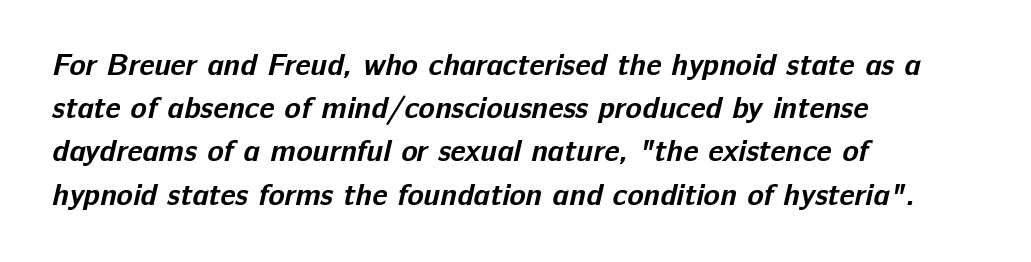
Q: Is the text bold? A: Yes.
Q: Is the typeface a serif or a sans-serif typeface? A: Sans-serif.
Q: Is the text underlined? A: No.
Q: How is the paragraph aligned? A: Left-aligned.
Q: Is the spacing between letters normal or unusually wide? A: Normal.
Q: Is the spacing between lines tight, normal or loose? A: Normal.
Q: Width (condensed, normal, or wide)? A: Normal.
Q: Stroke contrast? A: Low.
Q: x-height? A: Medium.
Q: Monospaced? A: No.
